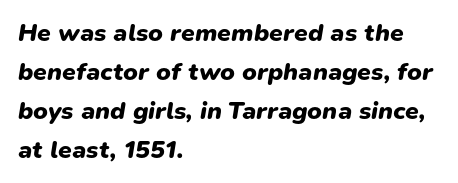
Line spacing here is normal. The text carries the slant typical of an italic or oblique font. Alignment: flush left. The zone under the glyphs is completely vacant. Students, this is bold: see how much ink each stroke carries. In terms of letterspacing, this is plain default setting.
